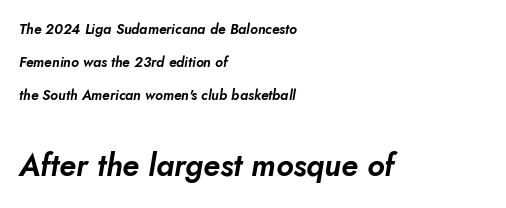
The image shows 31 px text type, italic (leaning right); set left-aligned, loose line spacing (2.34x), normal letter spacing, not underlined; the second (bottom) block is 2.21x larger; low stroke contrast and a small x-height.
